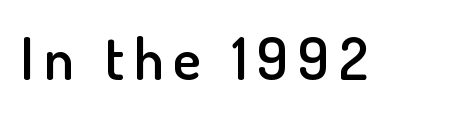
{"serif": "no", "italic": "no", "bold": "semi", "weight": "semibold", "width": "normal", "stroke_contrast": "low", "x_height": "small", "monospaced": "no", "underline": "no", "glyph_px": 58}
